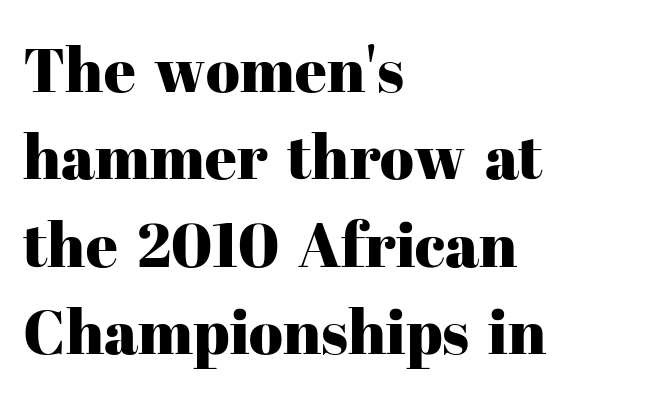
Q: Is the text italic (slanted)? A: No, it is upright.
Q: Is the typeface a serif or a sans-serif typeface? A: Serif.
Q: Is the text underlined? A: No.
Q: How is the paragraph aligned? A: Left-aligned.
Q: Is the spacing between letters normal or unusually wide? A: Normal.
Q: Is the spacing between lines tight, normal or loose? A: Normal.
Q: Width (condensed, normal, or wide)? A: Normal.
Q: Stroke contrast? A: High.
Q: x-height? A: Medium.
Q: Monospaced? A: No.
